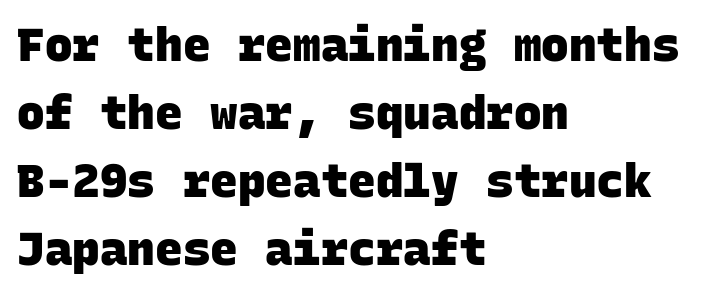
The image shows 46 px heavy sans-serif type, monospaced; set left-aligned, normal line spacing (1.48x), normal letter spacing, not underlined; low stroke contrast and a large x-height.
